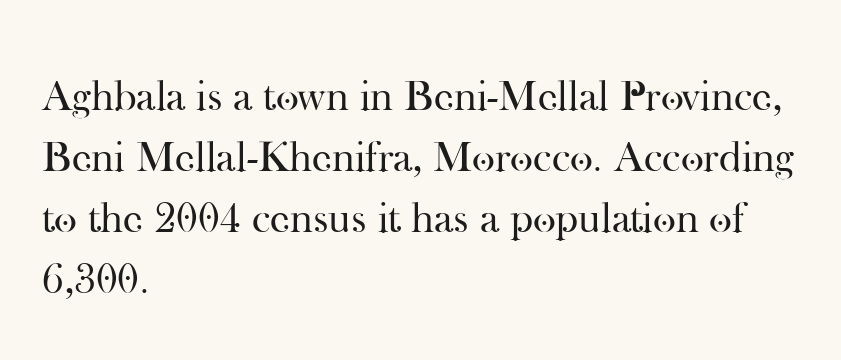
Q: Is the text bold? A: No.
Q: Is the text italic (slanted)? A: No, it is upright.
Q: Is the typeface a serif or a sans-serif typeface? A: Serif.
Q: Is the text underlined? A: No.
Q: How is the paragraph aligned? A: Left-aligned.
Q: Is the spacing between letters normal or unusually wide? A: Normal.
Q: Is the spacing between lines tight, normal or loose? A: Normal.
Q: Width (condensed, normal, or wide)? A: Normal.
Q: Stroke contrast? A: High.
Q: x-height? A: Small.
Q: Monospaced? A: No.
